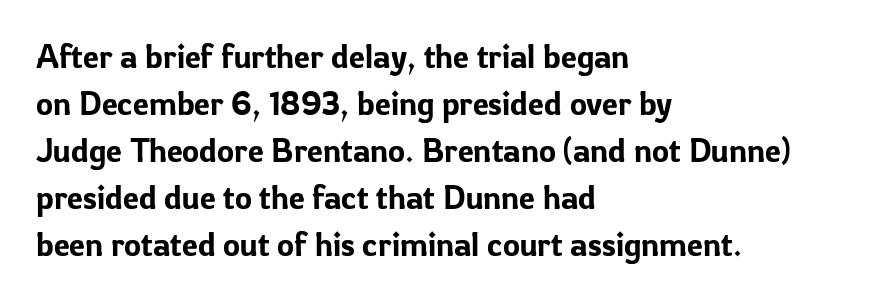
Each word holds together tightly as a unit, with standard inter-letter gaps. Nope, not italic — everything's standing straight. Lines of text with bare space underneath. A typesetter would call this leading conventional body-copy spacing. Stroke terminals: plain, sans-serif. Where is the straight margin? On the left.
